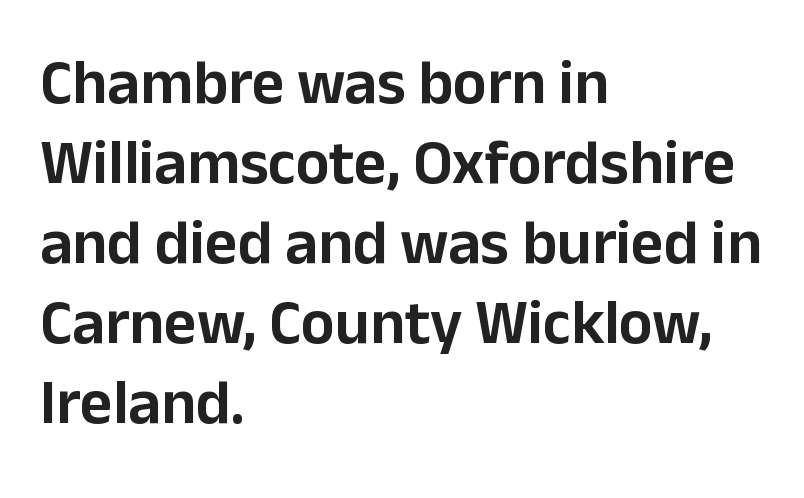
Leading matches the norm, producing a regular column. The axis of the letterforms is exactly vertical. Letter spacing: default. Nobody drew a line under any word here. Layout note: lines flush left.
